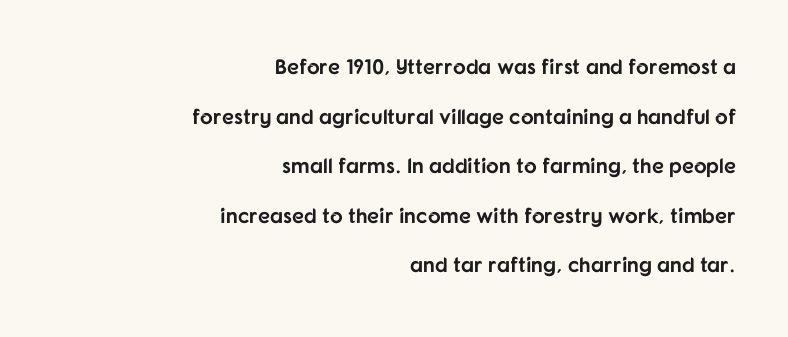
Q: Is the text bold? A: Yes.
Q: Is the text italic (slanted)? A: No, it is upright.
Q: Is the text underlined? A: No.
Q: How is the paragraph aligned? A: Right-aligned.
Q: Is the spacing between letters normal or unusually wide? A: Normal.
Q: Is the spacing between lines tight, normal or loose? A: Loose.
